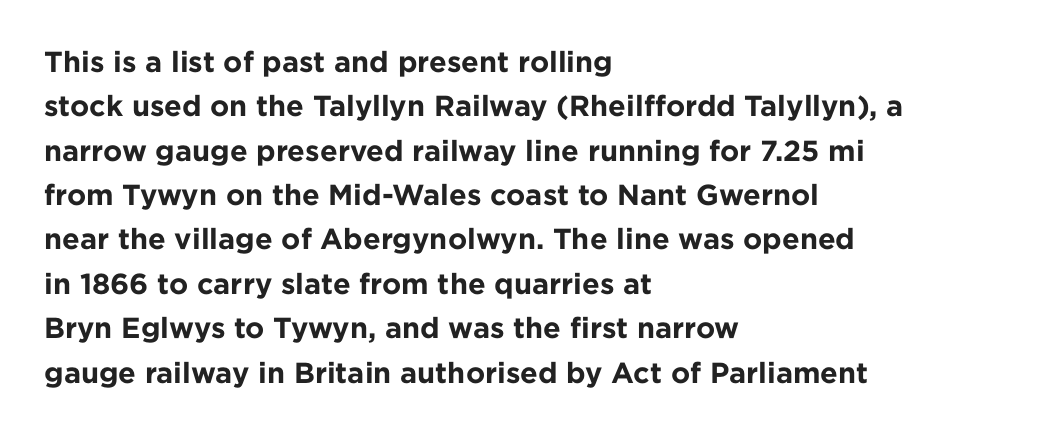
{"serif": "no", "italic": "no", "bold": "yes", "weight": "bold", "width": "normal", "stroke_contrast": "low", "x_height": "medium", "monospaced": "no", "underline": "no", "align": "left", "line_spacing": "normal", "line_spacing_ratio": 1.53, "letter_spacing": "normal", "letter_spacing_em": 0.0, "glyph_px": 29}
